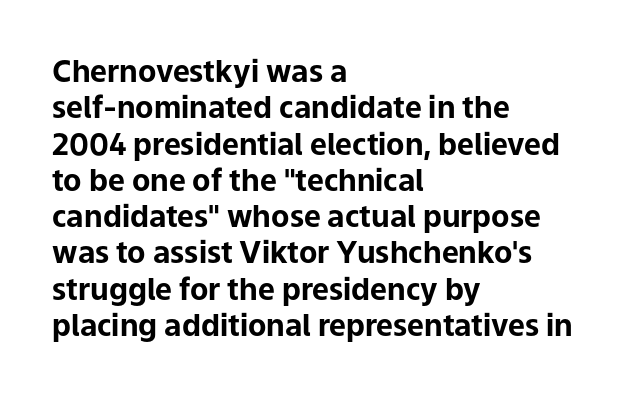
Q: Is the text bold? A: Yes.
Q: Is the text italic (slanted)? A: No, it is upright.
Q: Is the typeface a serif or a sans-serif typeface? A: Sans-serif.
Q: Is the text underlined? A: No.
Q: How is the paragraph aligned? A: Left-aligned.
Q: Is the spacing between letters normal or unusually wide? A: Normal.
Q: Width (condensed, normal, or wide)? A: Normal.
Q: Stroke contrast? A: Low.
Q: x-height? A: Medium.
Q: Monospaced? A: No.
